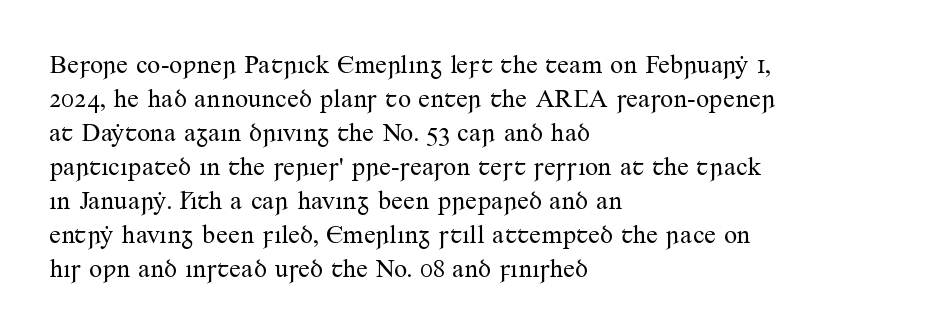
Descenders are the only things crossing below the line. All the whitespace from short lines collects on the right. Characters remain perfectly vertical along every line. The letters sit at their default tracking, neither squeezed nor spread.
